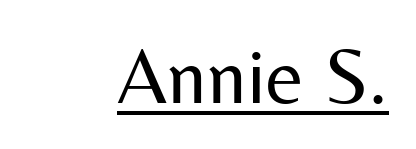
Q: Is the text bold? A: No.
Q: Is the text italic (slanted)? A: No, it is upright.
Q: Is the typeface a serif or a sans-serif typeface? A: Sans-serif.
Q: Is the text underlined? A: Yes.
Q: Is the spacing between letters normal or unusually wide? A: Normal.
Q: Width (condensed, normal, or wide)? A: Normal.
Q: Stroke contrast? A: Medium.
Q: x-height? A: Medium.
Q: Monospaced? A: No.
